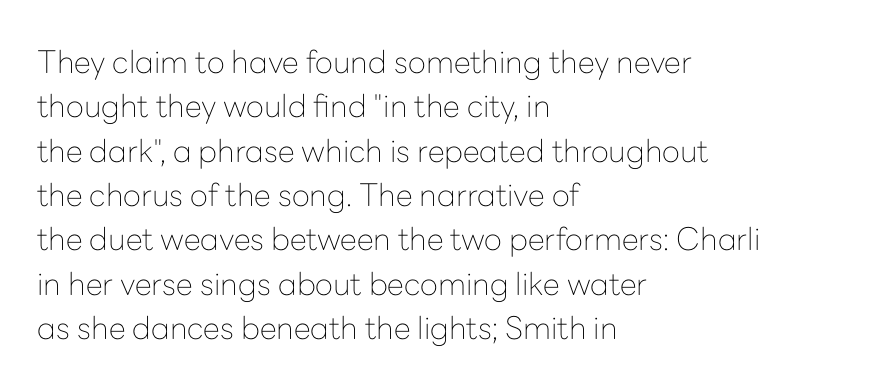
The image shows 31 px thin sans-serif type, upright; set left-aligned, normal line spacing (1.43x), normal letter spacing, not underlined; low stroke contrast and a medium x-height.
